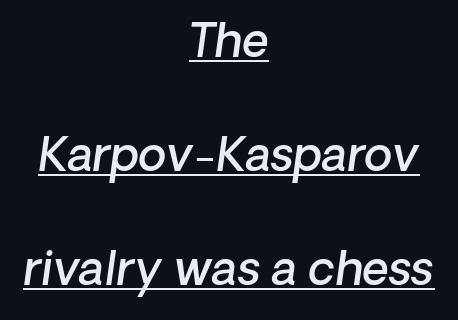
Q: Is the text bold? A: Semi-bold.
Q: Is the text italic (slanted)? A: Yes, it leans right by about 8 degrees.
Q: Is the text underlined? A: Yes.
Q: How is the paragraph aligned? A: Centered.
Q: Is the spacing between letters normal or unusually wide? A: Normal.
Q: Is the spacing between lines tight, normal or loose? A: Loose.
Q: Width (condensed, normal, or wide)? A: Normal.
Q: Stroke contrast? A: Low.
Q: x-height? A: Medium.
Q: Monospaced? A: No.
